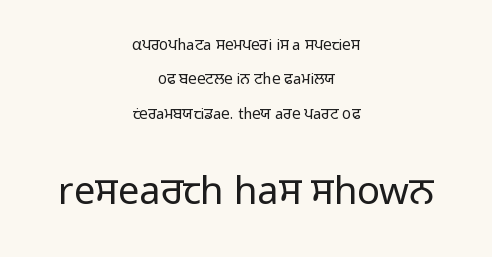
The image shows 38 px regular-weight sans-serif type, upright; set centered, loose line spacing (2.29x), normal letter spacing, not underlined; the second (bottom) block is 2.53x larger; low stroke contrast and a medium x-height.
